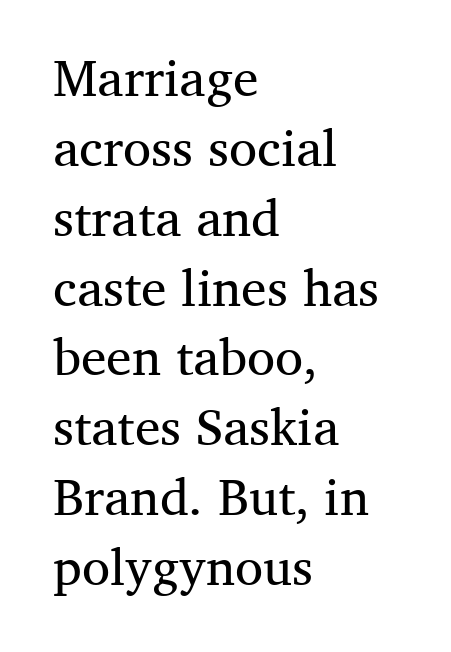
Q: Is the text bold? A: No.
Q: Is the text italic (slanted)? A: No, it is upright.
Q: Is the typeface a serif or a sans-serif typeface? A: Serif.
Q: Is the text underlined? A: No.
Q: How is the paragraph aligned? A: Left-aligned.
Q: Is the spacing between letters normal or unusually wide? A: Normal.
Q: Is the spacing between lines tight, normal or loose? A: Normal.
Q: Width (condensed, normal, or wide)? A: Normal.
Q: Stroke contrast? A: Medium.
Q: x-height? A: Medium.
Q: Monospaced? A: No.
